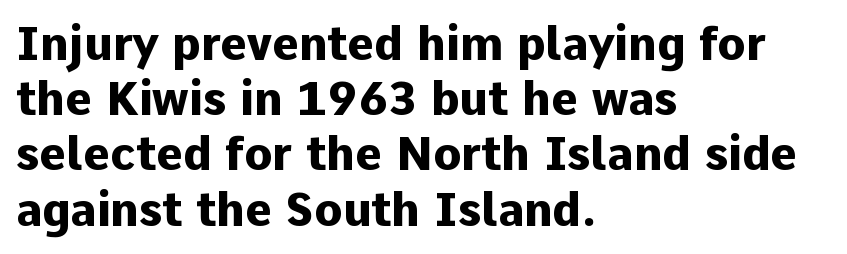
{"serif": "no", "italic": "no", "bold": "yes", "weight": "heavy", "width": "normal", "stroke_contrast": "low", "x_height": "medium", "monospaced": "no", "underline": "no", "align": "left", "line_spacing_ratio": 1.2, "letter_spacing": "normal", "letter_spacing_em": 0.0, "glyph_px": 46}
